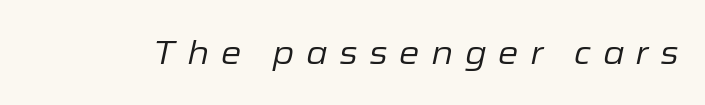
The image shows 33 px regular-weight type, italic (leaning right); set unusually wide letter spacing (+0.34 em), not underlined; low stroke contrast and a medium x-height.
